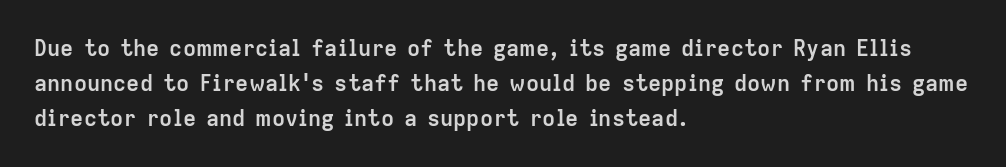
The image shows 22 px bold type, upright; set left-aligned, normal line spacing (1.59x), normal letter spacing, not underlined.
